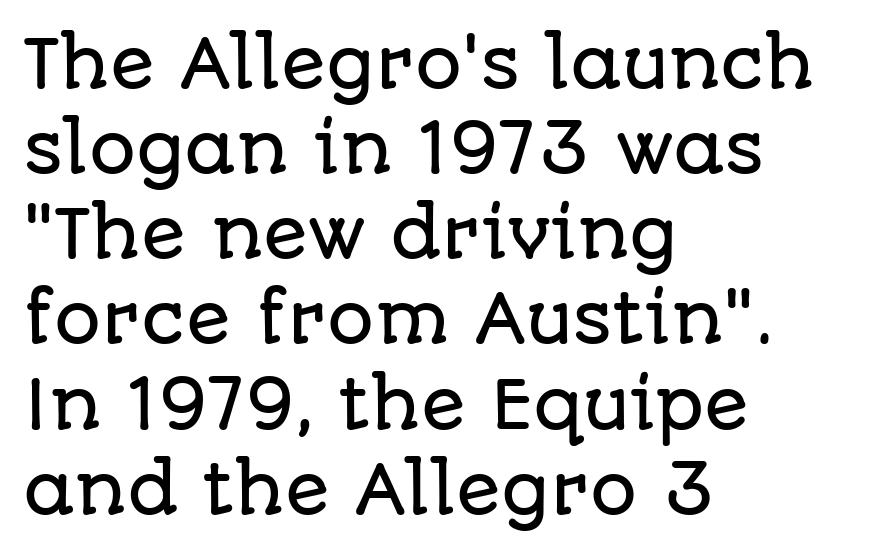
The image shows 66 px sans-serif type, upright; set left-aligned, normal line spacing (1.29x), normal letter spacing, not underlined; low stroke contrast and a large x-height.
